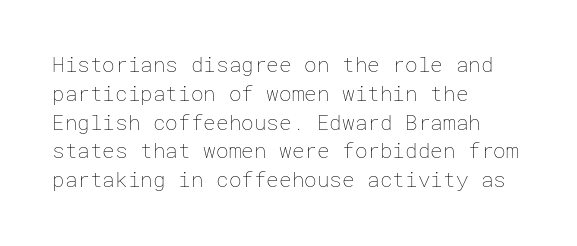
Each new line begins a customary step beneath the previous one. Stems here are at most as thick as an everyday book face. Words appear dense and cohesive because spacing is normal. Descenders hang freely into open space. The axis of the letterforms is exactly vertical.
